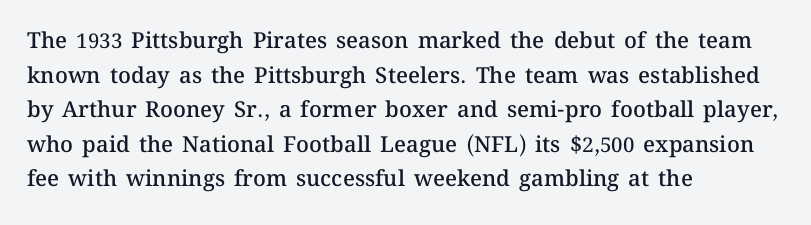
{"italic": "no", "bold": "semi", "underline": "no", "align": "left", "line_spacing": "normal", "line_spacing_ratio": 1.57, "letter_spacing": "normal", "letter_spacing_em": 0.0, "glyph_px": 22}
